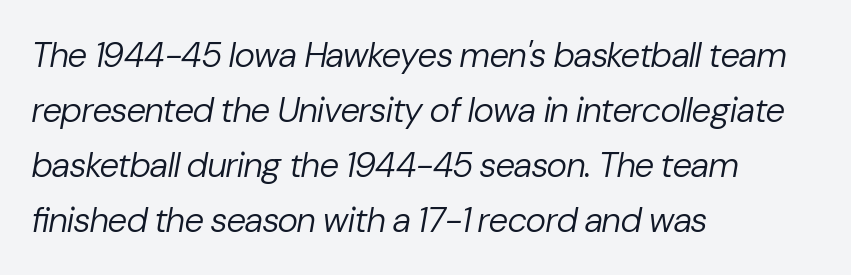
The letterforms sit shoulder to shoulder at normal distance. Layout note: lines flush left. The baseline area is clear. A light-to-regular cut is what we see here.
